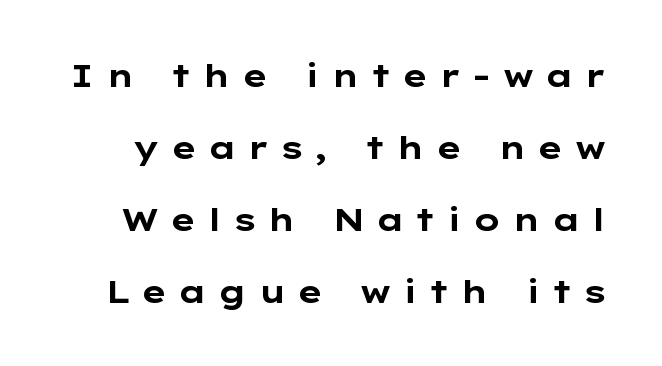
{"serif": "no", "italic": "no", "bold": "yes", "weight": "bold", "width": "wide", "stroke_contrast": "low", "x_height": "medium", "monospaced": "no", "underline": "no", "line_spacing": "loose", "line_spacing_ratio": 2.25, "letter_spacing": "wide", "letter_spacing_em": 0.32, "glyph_px": 32}
